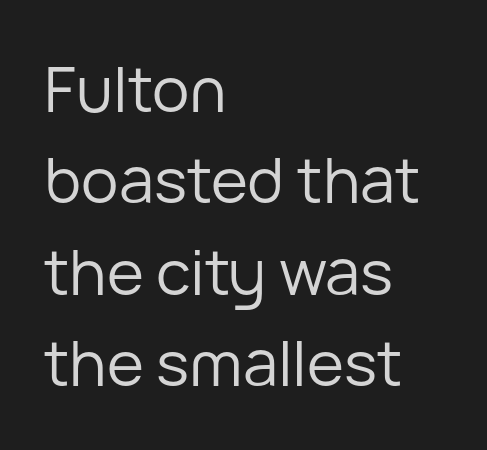
The type sits square on the baseline with zero lean. Check under the words: just untouched page. Standard letterfit; no display-style spreading of the glyphs. Spacing verdict: proportional, widths tailored to each character. In terms of letterform style, serifs are entirely absent.
